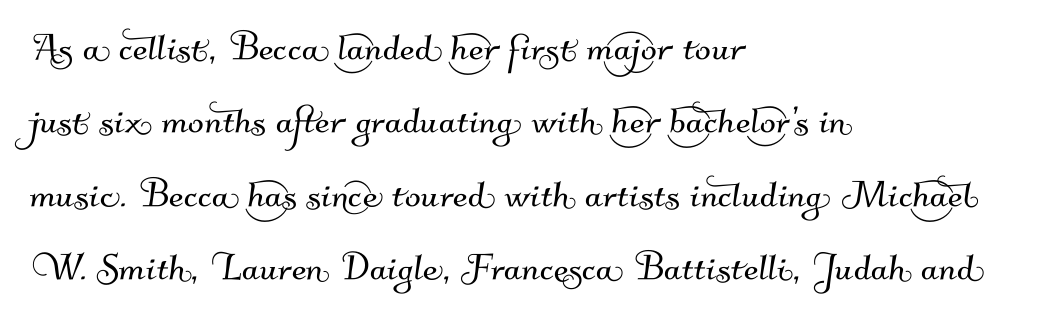
The image shows 47 px sans-serif type; set left-aligned, normal line spacing (1.56x), normal letter spacing, not underlined; medium stroke contrast and a small x-height.
